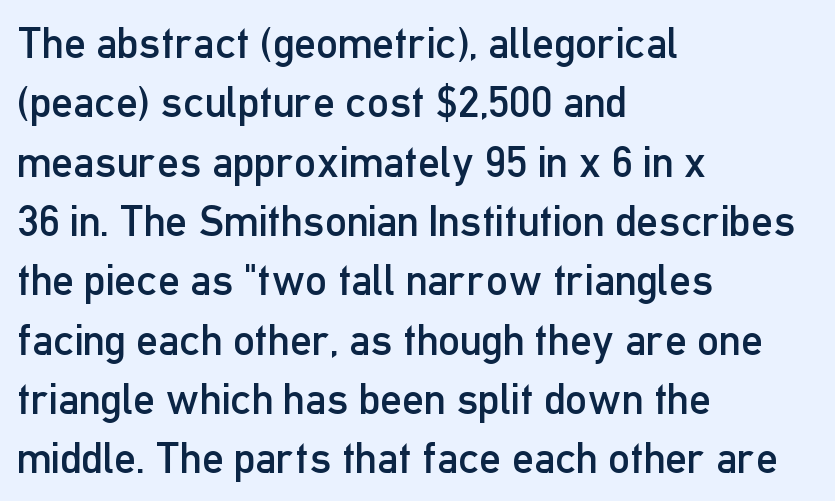
Unmarked baselines from the first word to the last. Is this a sans? Yes — the strokes have no serifs. This block has exactly the height ordinary leading produces. The typesetting does not lean heavy: it is not bold. Tall strokes in this sample are plumb rather than angled. Do the characters align in a grid? No, the font is proportional.
